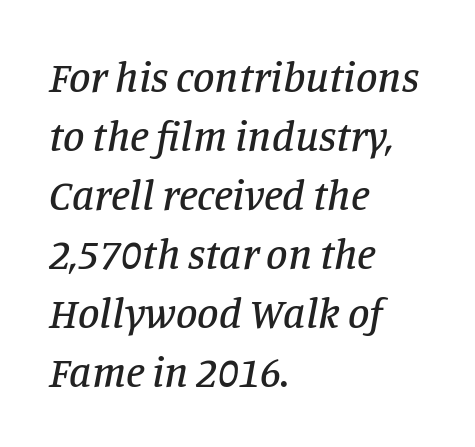
Notice how the stems are inclined rather than vertical — that's the hallmark of italics. Note the varied advance widths — an 'i' is clearly narrower than an 'm'. The rendering uses a moderate line-height, typical for paragraphs. Each letter's strokes conclude with small projecting serifs.
